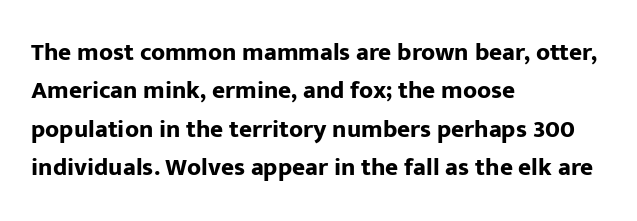
{"italic": "no", "bold": "yes", "underline": "no", "align": "left", "line_spacing": "normal", "line_spacing_ratio": 1.54, "letter_spacing": "normal", "letter_spacing_em": 0.0, "glyph_px": 25}
